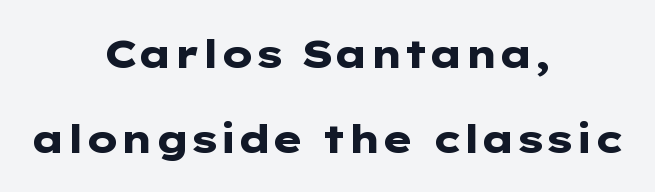
The image shows 39 px heavy, wide sans-serif type, upright; set centered, loose line spacing (2.17x), normal letter spacing, not underlined; low stroke contrast and a medium x-height.
